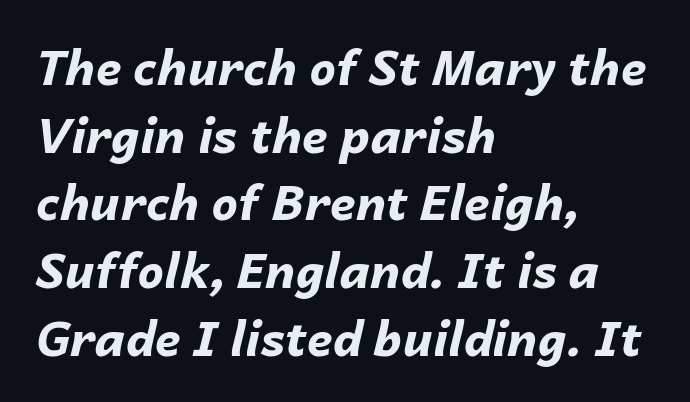
The image shows 47 px bold type, italic (leaning right); set left-aligned, normal line spacing (1.44x), normal letter spacing, not underlined; low stroke contrast and a medium x-height.
